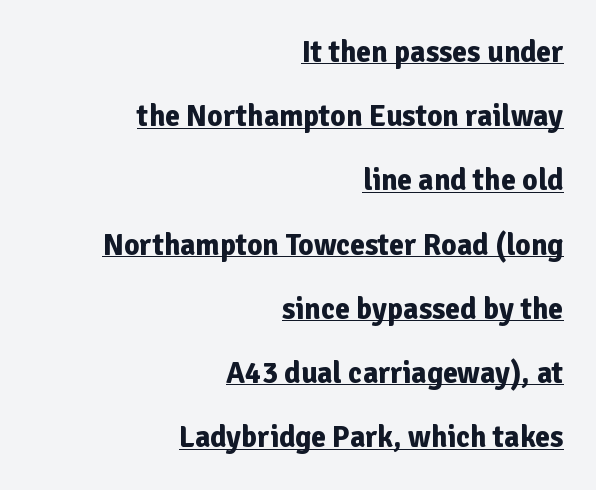
One-word summary of the alignment: right. Between one letter and the next there's only the usual sliver of space. Heavy-handed strokes throughout: this text is bold. No feet cap the strokes, marking this as sans-serif type.
